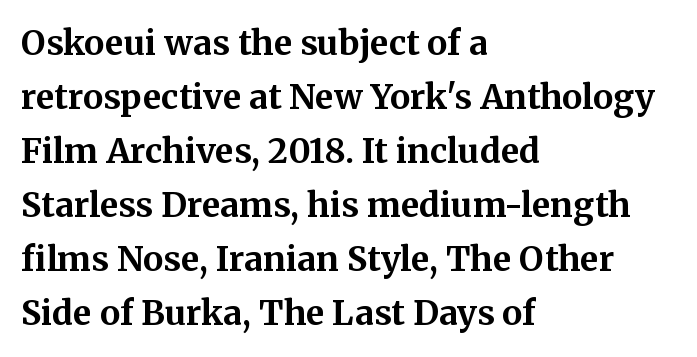
If you drew a line through each stem, it would be perfectly vertical. The space between consecutive lines is moderate. The rendering uses natural spacing where letterforms have individual widths. The tracking reads as untouched default to a designer's eye. Notice how thick the strokes are: this is what a full bold looks like.
